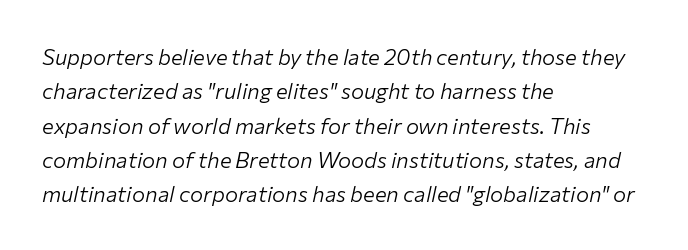
Q: Is the text bold? A: No.
Q: Is the text italic (slanted)? A: Yes, it leans right by about 12 degrees.
Q: Is the text underlined? A: No.
Q: How is the paragraph aligned? A: Left-aligned.
Q: Is the spacing between letters normal or unusually wide? A: Normal.
Q: Is the spacing between lines tight, normal or loose? A: Normal.
